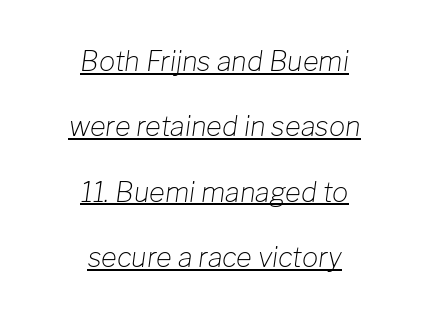
The image shows 27 px text type, italic (leaning right); set centered, loose line spacing (2.42x), normal letter spacing, underlined.
